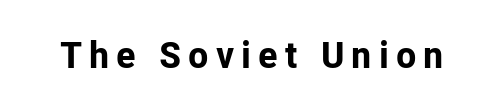
The image shows 37 px bold sans-serif type, upright; set not underlined; low stroke contrast and a medium x-height.
